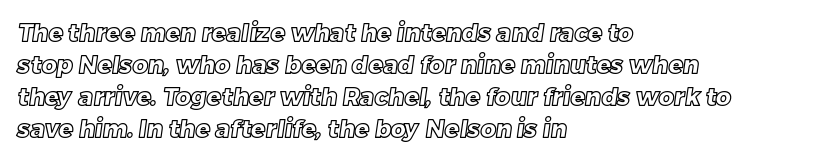
{"underline": "no", "align": "left", "line_spacing": "normal", "line_spacing_ratio": 1.33, "letter_spacing": "normal", "letter_spacing_em": 0.0, "glyph_px": 24}
